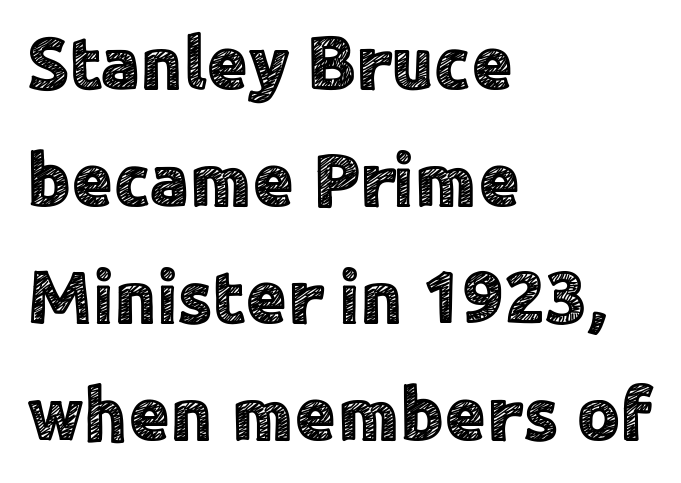
The image shows 75 px sans-serif type, upright; set left-aligned, normal line spacing (1.56x), normal letter spacing, not underlined; a medium x-height.
